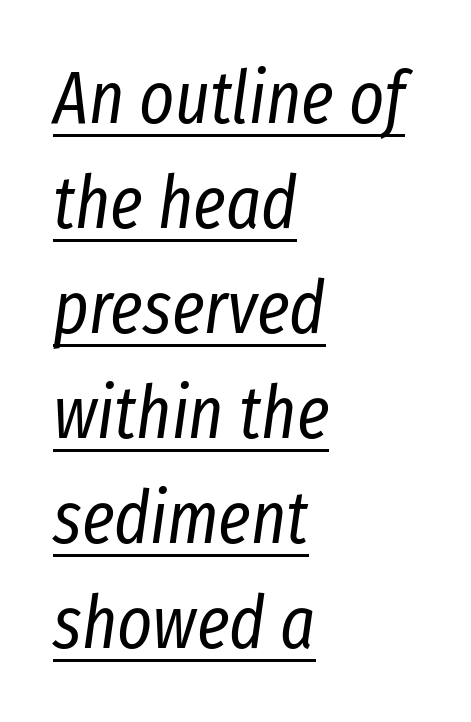
Q: Is the text bold? A: No.
Q: Is the text italic (slanted)? A: Yes, it leans right by about 8 degrees.
Q: Is the text underlined? A: Yes.
Q: How is the paragraph aligned? A: Left-aligned.
Q: Is the spacing between letters normal or unusually wide? A: Normal.
Q: Is the spacing between lines tight, normal or loose? A: Normal.
Q: Width (condensed, normal, or wide)? A: Condensed.
Q: Stroke contrast? A: Low.
Q: x-height? A: Medium.
Q: Monospaced? A: No.
